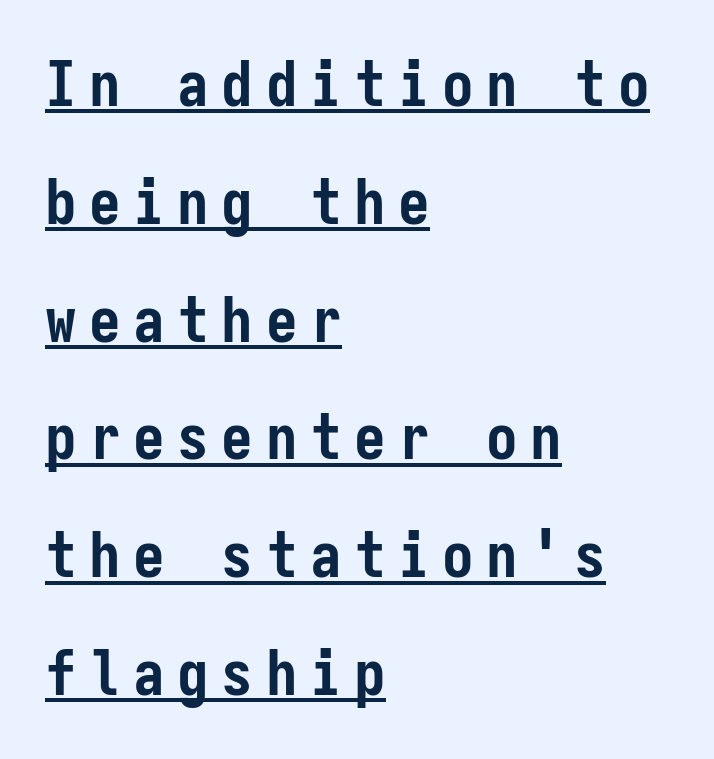
Q: Is the text bold? A: Yes.
Q: Is the text italic (slanted)? A: No, it is upright.
Q: Is the typeface a serif or a sans-serif typeface? A: Sans-serif.
Q: Is the text underlined? A: Yes.
Q: How is the paragraph aligned? A: Left-aligned.
Q: Is the spacing between letters normal or unusually wide? A: Unusually wide.
Q: Width (condensed, normal, or wide)? A: Condensed.
Q: Stroke contrast? A: Low.
Q: x-height? A: Medium.
Q: Monospaced? A: Yes.
